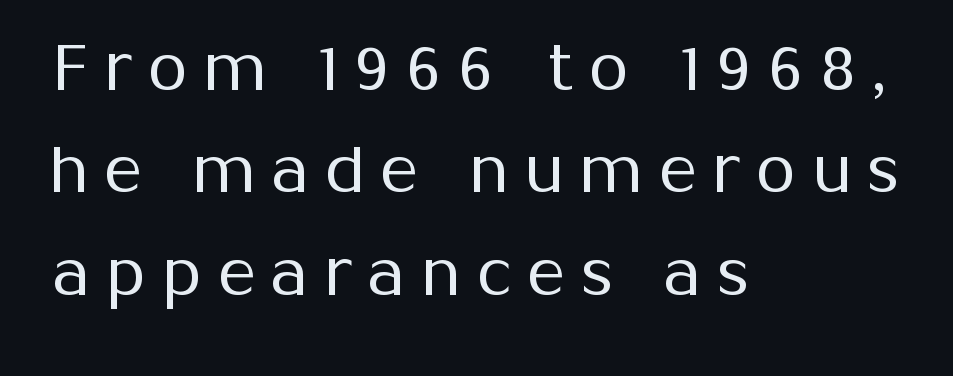
The image shows 64 px regular-weight sans-serif type, upright; set left-aligned, normal line spacing (1.6x), unusually wide letter spacing (+0.25 em), not underlined; medium stroke contrast and a medium x-height.
